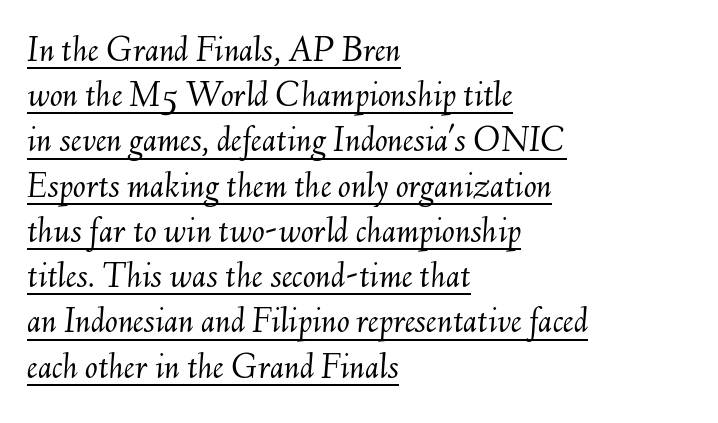
{"italic": "yes", "lean": "right", "slant_degrees": 6, "bold": "no", "weight": "light", "width": "normal", "stroke_contrast": "medium", "x_height": "small", "monospaced": "no", "underline": "yes", "align": "left", "line_spacing_ratio": 1.19, "letter_spacing": "normal", "letter_spacing_em": 0.0, "glyph_px": 38}
